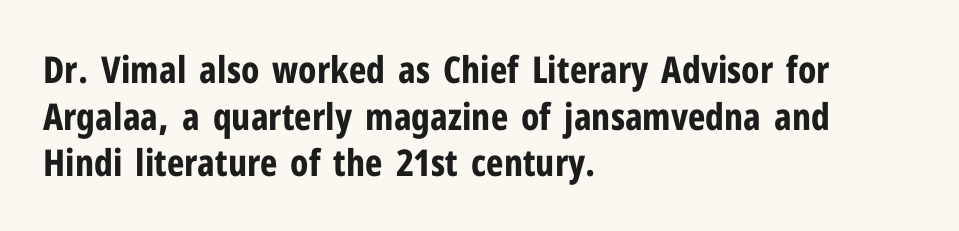
Tall strokes in this sample are plumb rather than angled. The characters look thick and weighty, a clear bold. Is this a fixed-width face? No — the glyphs have proportional, varying widths. Does the leading feel generous? No, just average.
